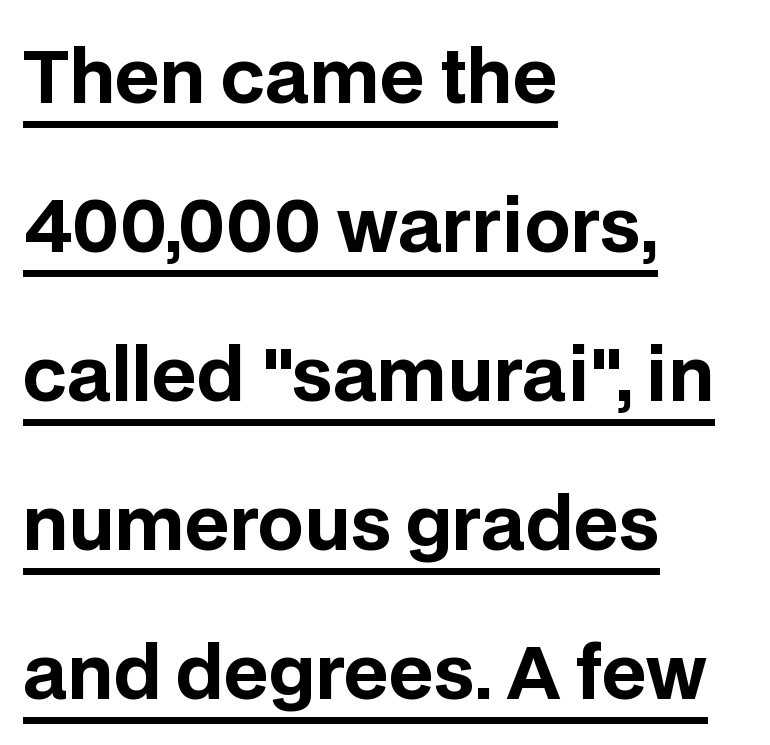
Q: Is the text bold? A: Yes.
Q: Is the text italic (slanted)? A: No, it is upright.
Q: Is the typeface a serif or a sans-serif typeface? A: Sans-serif.
Q: Is the text underlined? A: Yes.
Q: How is the paragraph aligned? A: Left-aligned.
Q: Is the spacing between letters normal or unusually wide? A: Normal.
Q: Is the spacing between lines tight, normal or loose? A: Loose.
Q: Width (condensed, normal, or wide)? A: Normal.
Q: Stroke contrast? A: Low.
Q: x-height? A: Large.
Q: Monospaced? A: No.
